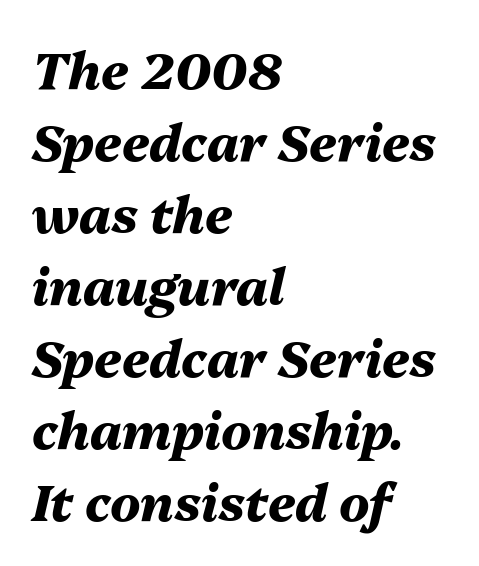
Leftover space on each line is placed entirely after the last word. Honestly, the row spacing looks completely unremarkable. The face used here has the dense, thick strokes of a bold. Underlining? Definitely not there.
